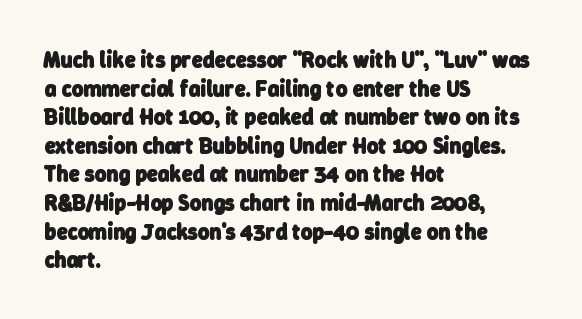
Q: Is the text bold? A: Yes.
Q: Is the text underlined? A: No.
Q: How is the paragraph aligned? A: Left-aligned.
Q: Is the spacing between letters normal or unusually wide? A: Normal.
Q: Is the spacing between lines tight, normal or loose? A: Normal.
